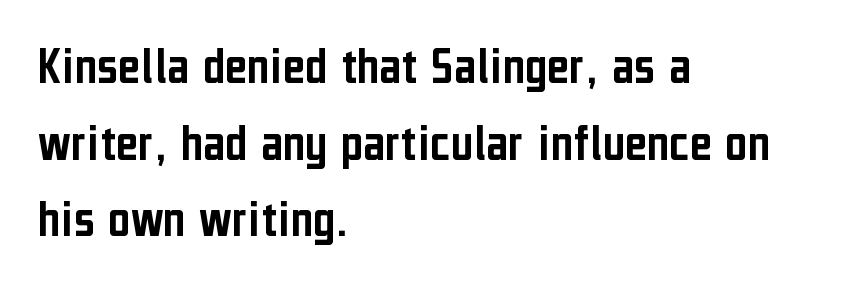
Q: Is the text italic (slanted)? A: No, it is upright.
Q: Is the typeface a serif or a sans-serif typeface? A: Sans-serif.
Q: Is the text underlined? A: No.
Q: How is the paragraph aligned? A: Left-aligned.
Q: Is the spacing between letters normal or unusually wide? A: Normal.
Q: Is the spacing between lines tight, normal or loose? A: Normal.
Q: Width (condensed, normal, or wide)? A: Condensed.
Q: Stroke contrast? A: Low.
Q: x-height? A: Medium.
Q: Monospaced? A: No.
